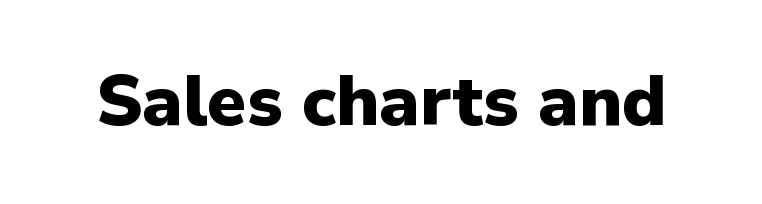
Q: Is the text bold? A: Yes.
Q: Is the text italic (slanted)? A: No, it is upright.
Q: Is the typeface a serif or a sans-serif typeface? A: Sans-serif.
Q: Is the text underlined? A: No.
Q: Is the spacing between letters normal or unusually wide? A: Normal.
Q: Width (condensed, normal, or wide)? A: Normal.
Q: Stroke contrast? A: Low.
Q: x-height? A: Medium.
Q: Monospaced? A: No.
